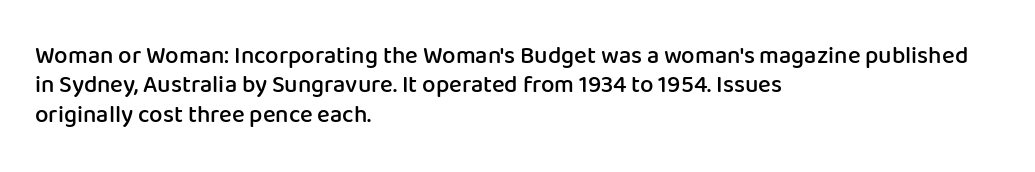
{"italic": "no", "bold": "semi", "underline": "no", "align": "left", "line_spacing_ratio": 1.22, "letter_spacing": "normal", "letter_spacing_em": 0.0, "glyph_px": 24}
